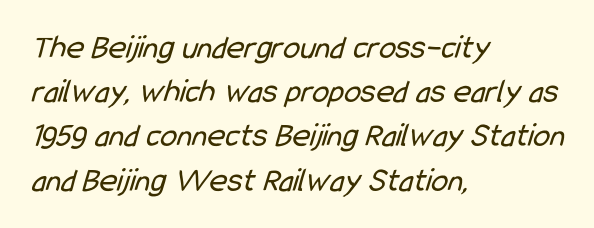
The image shows 34 px regular-weight, condensed sans-serif type; set left-aligned, normal line spacing (1.3x), normal letter spacing, not underlined; low stroke contrast and a medium x-height.
